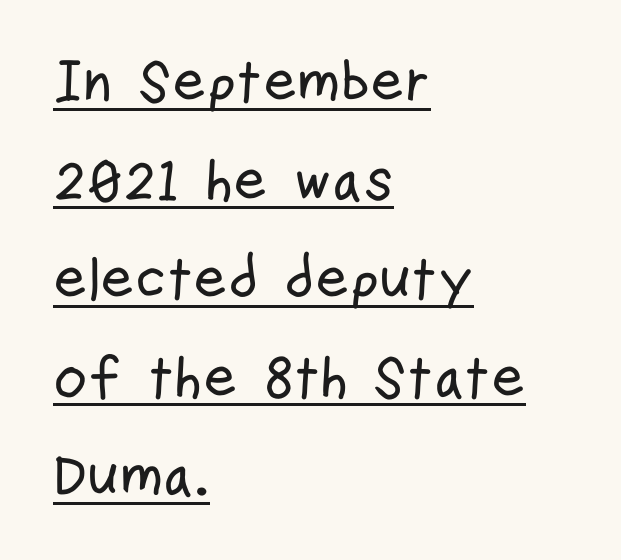
The image shows 58 px condensed sans-serif type, upright; set left-aligned, normal line spacing (1.7x), normal letter spacing, underlined; low stroke contrast and a medium x-height.
